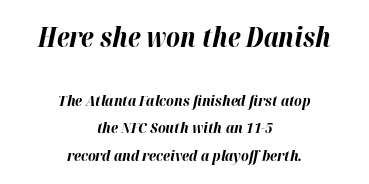
The image shows 27 px bold type, italic (leaning right); set centered, line spacing 1.83x, normal letter spacing, not underlined; the first (top) block is 1.8x larger.
